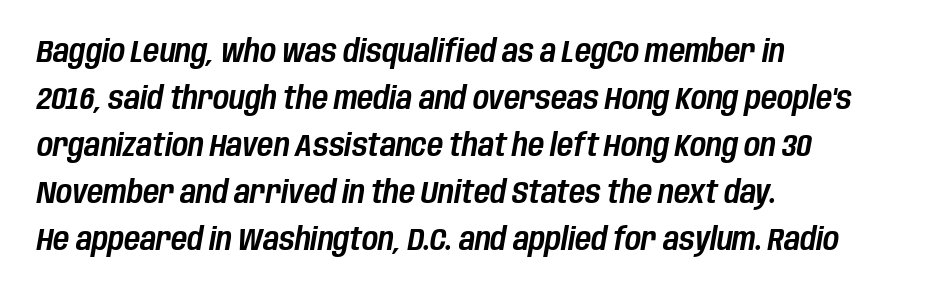
{"italic": "yes", "lean": "right", "slant_degrees": 10, "width": "condensed", "stroke_contrast": "low", "x_height": "large", "monospaced": "no", "underline": "no", "align": "left", "line_spacing": "normal", "line_spacing_ratio": 1.52, "letter_spacing": "normal", "letter_spacing_em": 0.0, "glyph_px": 31}
